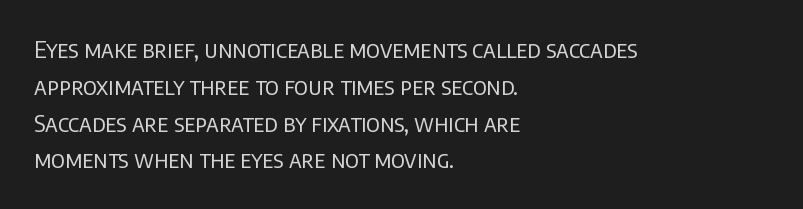
The image shows 23 px text type, upright; set left-aligned, normal line spacing (1.6x), normal letter spacing, not underlined.
